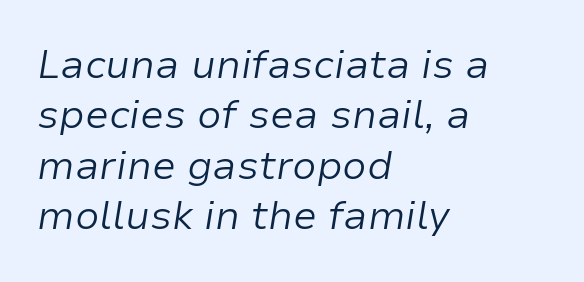
{"italic": "yes", "lean": "right", "slant_degrees": 9, "bold": "no", "weight": "light", "width": "normal", "stroke_contrast": "low", "x_height": "medium", "monospaced": "no", "underline": "no", "align": "left", "line_spacing": "normal", "line_spacing_ratio": 1.26, "letter_spacing": "normal", "letter_spacing_em": 0.0, "glyph_px": 40}
